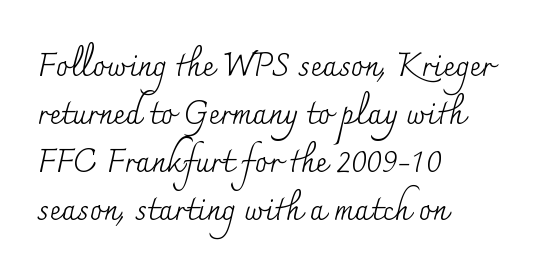
Short and long lines alike share a common starting point at left. The cut favours lightness, reaching ordinary text weight at its darkest. How would I describe the line gaps? Plain and ordinary. Spacing verdict: proportional, widths tailored to each character. The line texture is even and compact thanks to regular tracking.
